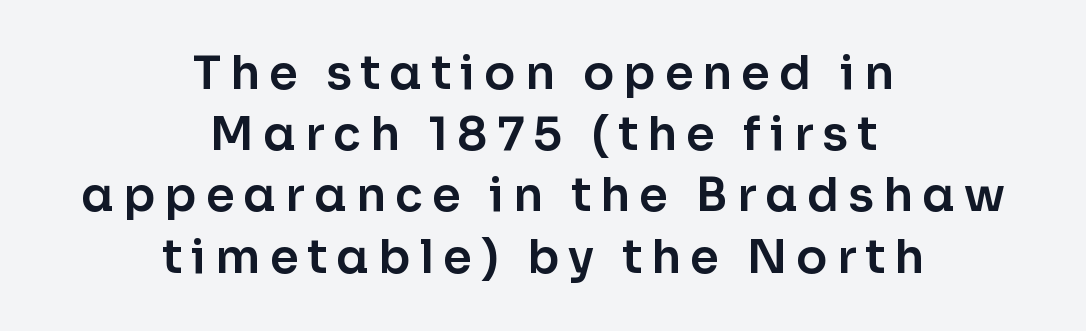
{"serif": "no", "italic": "no", "width": "normal", "stroke_contrast": "low", "x_height": "medium", "monospaced": "no", "underline": "no", "align": "center", "line_spacing": "normal", "line_spacing_ratio": 1.33, "letter_spacing": "wide", "letter_spacing_em": 0.2, "glyph_px": 46}
